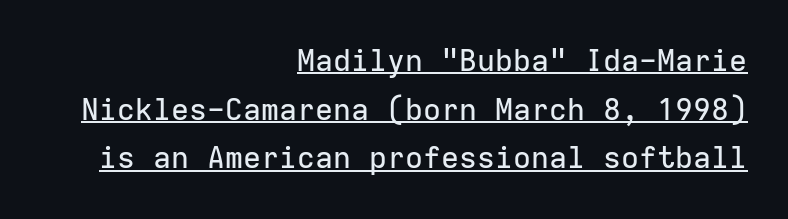
Q: Is the text italic (slanted)? A: No, it is upright.
Q: Is the typeface a serif or a sans-serif typeface? A: Sans-serif.
Q: Is the text underlined? A: Yes.
Q: How is the paragraph aligned? A: Right-aligned.
Q: Is the spacing between letters normal or unusually wide? A: Normal.
Q: Is the spacing between lines tight, normal or loose? A: Normal.
Q: Width (condensed, normal, or wide)? A: Normal.
Q: Stroke contrast? A: Low.
Q: x-height? A: Medium.
Q: Monospaced? A: Yes.
